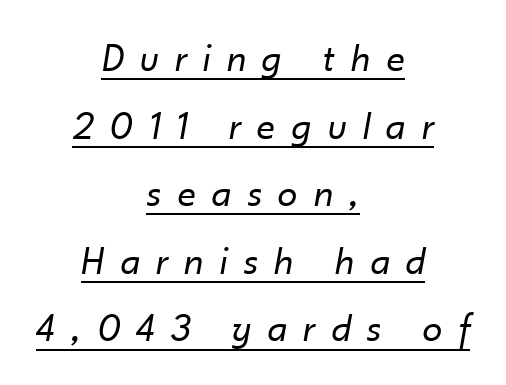
The image shows 40 px regular-weight type, italic (leaning right); set centered, normal line spacing (1.69x), unusually wide letter spacing (+0.42 em), underlined; low stroke contrast and a small x-height.
